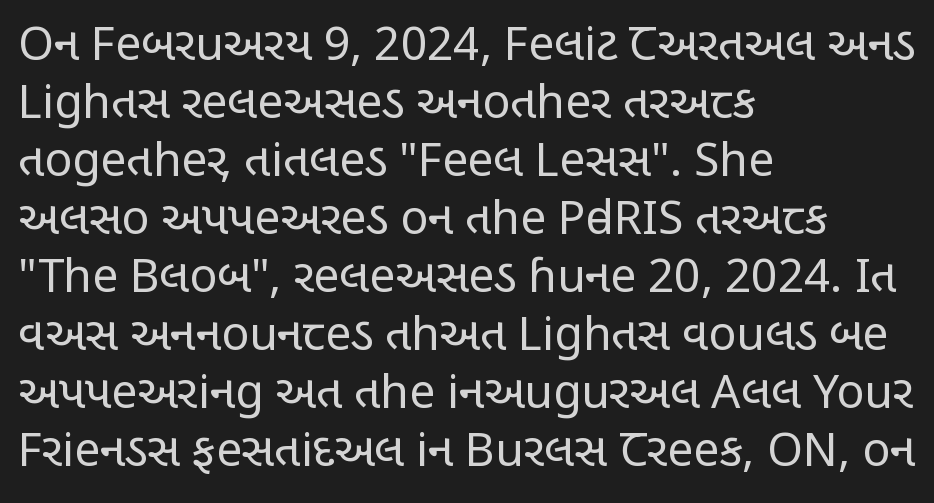
The image shows 46 px regular-weight, condensed sans-serif type, upright; set left-aligned, normal line spacing (1.26x), normal letter spacing, not underlined; low stroke contrast and a large x-height.
